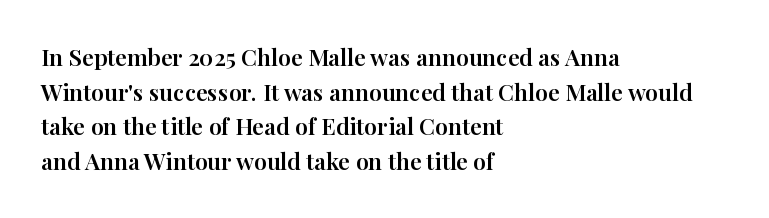
Students, observe: this is what conventionally led text looks like. Has an underline been added? It has not. Words appear dense and cohesive because spacing is normal. If you drew a ruler down the left edge, every line would touch it.
